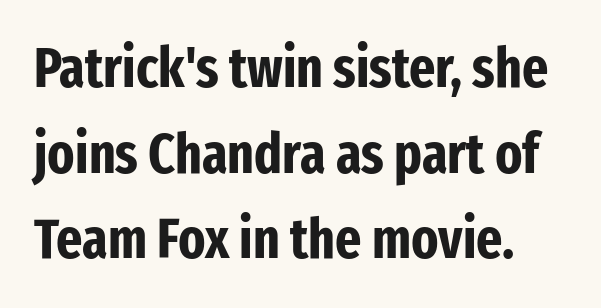
{"serif": "no", "italic": "no", "bold": "yes", "weight": "bold", "width": "condensed", "stroke_contrast": "low", "x_height": "medium", "monospaced": "no", "underline": "no", "line_spacing": "normal", "line_spacing_ratio": 1.53, "letter_spacing": "normal", "letter_spacing_em": 0.0, "glyph_px": 56}
